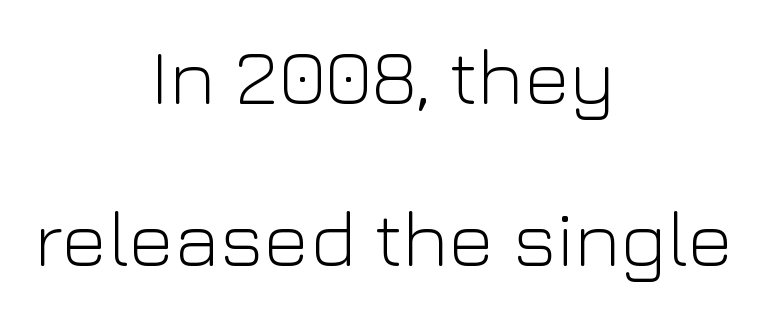
The image shows 79 px light sans-serif type, upright; set centered, loose line spacing (2.05x), normal letter spacing, not underlined; low stroke contrast and a medium x-height.
